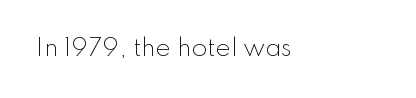
Q: Is the text bold? A: No.
Q: Is the text italic (slanted)? A: No, it is upright.
Q: Is the text underlined? A: No.
Q: How is the paragraph aligned? A: Left-aligned.
Q: Is the spacing between letters normal or unusually wide? A: Normal.
